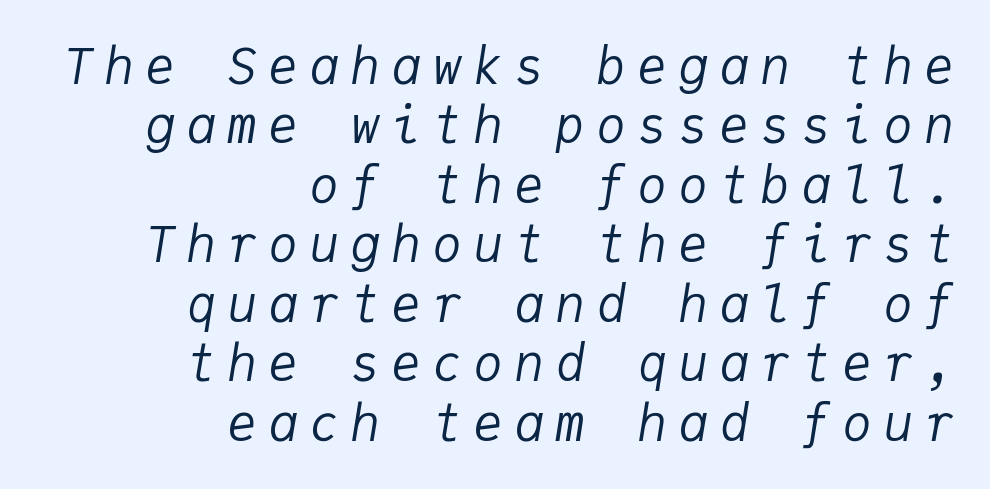
{"italic": "yes", "lean": "right", "slant_degrees": 9, "bold": "no", "weight": "regular", "width": "normal", "stroke_contrast": "low", "x_height": "medium", "monospaced": "yes", "underline": "no", "align": "right", "line_spacing_ratio": 1.19, "letter_spacing": "wide", "letter_spacing_em": 0.22, "glyph_px": 50}
